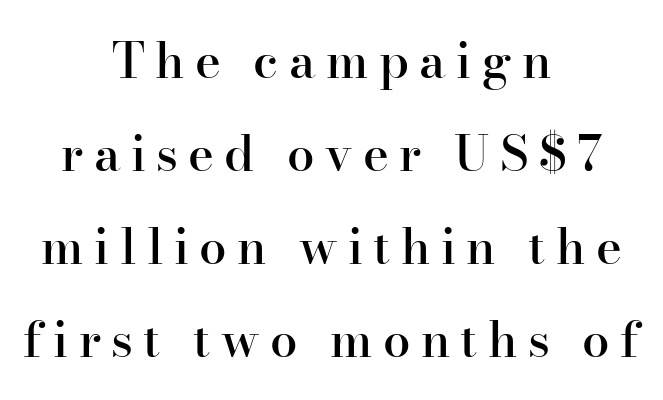
{"serif": "yes", "italic": "no", "bold": "semi", "weight": "semibold", "width": "normal", "stroke_contrast": "high", "x_height": "small", "monospaced": "no", "underline": "no", "align": "center", "line_spacing": "loose", "line_spacing_ratio": 1.9, "letter_spacing": "wide", "letter_spacing_em": 0.21, "glyph_px": 49}
